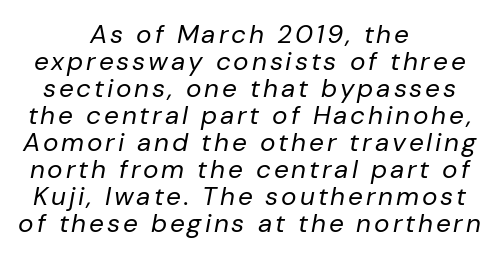
Q: Is the text bold? A: No.
Q: Is the text italic (slanted)? A: Yes, it leans right by about 10 degrees.
Q: Is the text underlined? A: No.
Q: How is the paragraph aligned? A: Centered.
Q: Is the spacing between lines tight, normal or loose? A: Tight.
